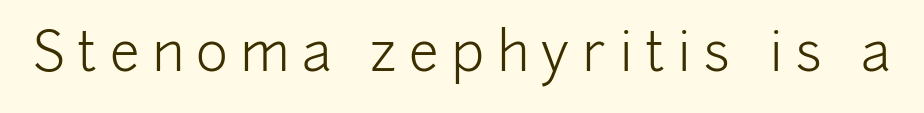
{"serif": "no", "italic": "no", "bold": "no", "weight": "light", "width": "normal", "stroke_contrast": "low", "x_height": "medium", "monospaced": "no", "underline": "no", "letter_spacing": "wide", "letter_spacing_em": 0.23, "glyph_px": 54}
